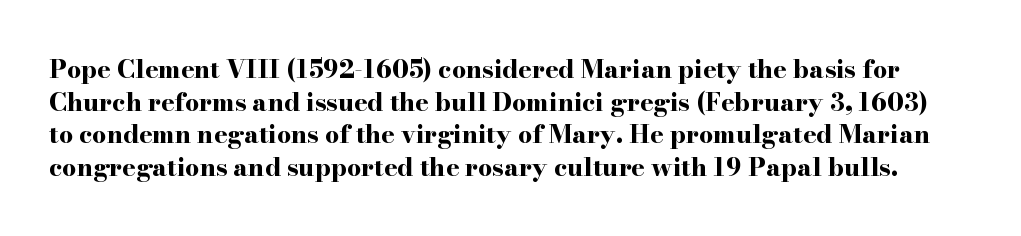
Q: Is the text bold? A: Yes.
Q: Is the text italic (slanted)? A: No, it is upright.
Q: Is the text underlined? A: No.
Q: Is the spacing between letters normal or unusually wide? A: Normal.
Q: Is the spacing between lines tight, normal or loose? A: Normal.
